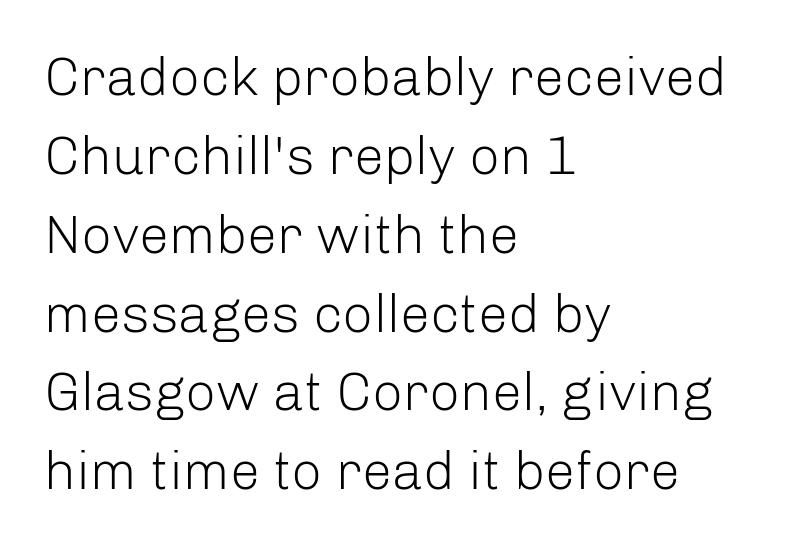
The image shows 54 px light sans-serif type, upright; set left-aligned, normal line spacing (1.46x), normal letter spacing, not underlined; low stroke contrast and a medium x-height.
